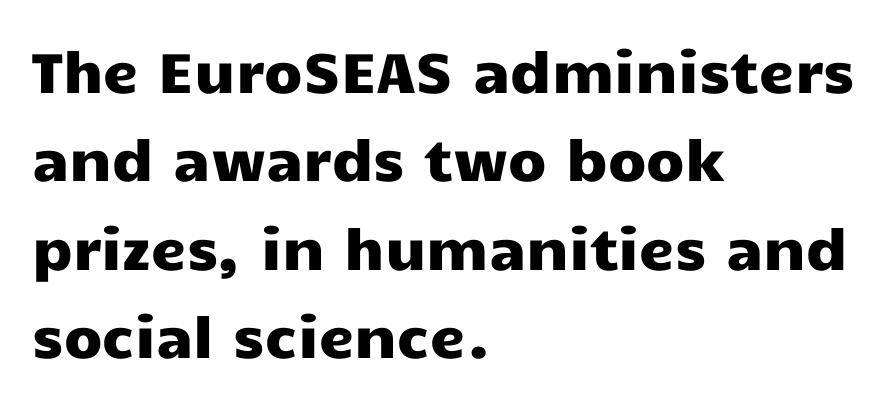
{"serif": "no", "italic": "no", "width": "wide", "stroke_contrast": "low", "x_height": "medium", "monospaced": "no", "underline": "no", "align": "left", "line_spacing": "normal", "line_spacing_ratio": 1.58, "letter_spacing": "normal", "letter_spacing_em": 0.0, "glyph_px": 56}
